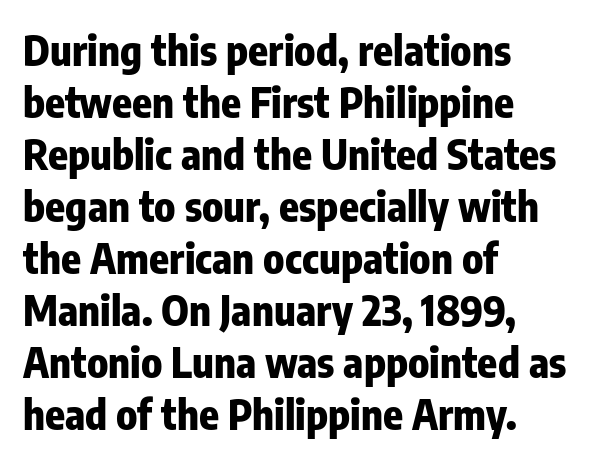
{"serif": "no", "italic": "no", "bold": "yes", "weight": "heavy", "width": "condensed", "stroke_contrast": "low", "x_height": "medium", "monospaced": "no", "underline": "no", "align": "left", "line_spacing": "normal", "line_spacing_ratio": 1.27, "letter_spacing": "normal", "letter_spacing_em": 0.0, "glyph_px": 41}
